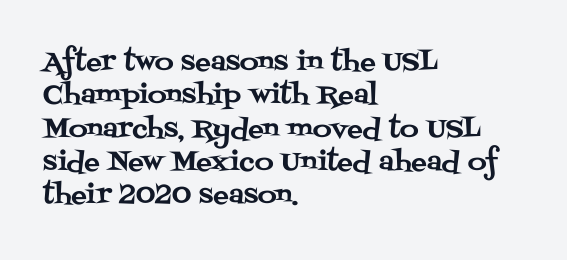
{"italic": "no", "underline": "no", "align": "left", "line_spacing": "normal", "line_spacing_ratio": 1.28, "letter_spacing": "normal", "letter_spacing_em": 0.0, "glyph_px": 26}
